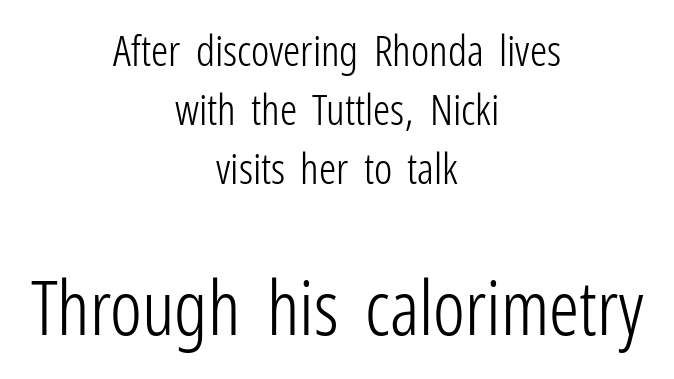
The image shows 75 px light, condensed sans-serif type, upright; set centered, normal line spacing (1.37x), normal letter spacing, not underlined; the second (bottom) block is 1.74x larger; low stroke contrast and a medium x-height.
